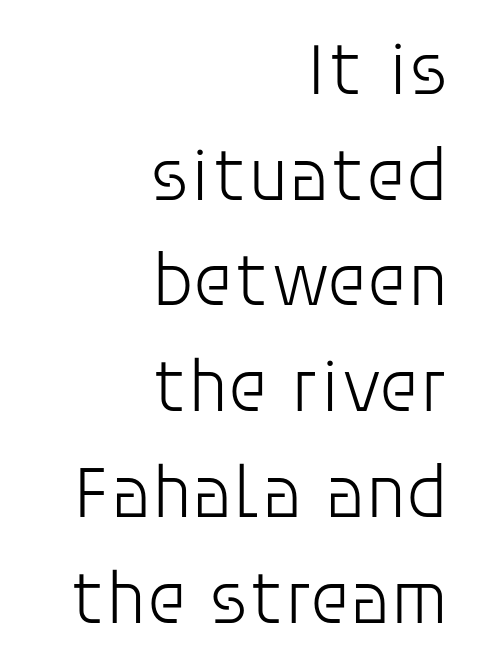
The image shows 75 px light sans-serif type, upright; set right-aligned, normal line spacing (1.41x), normal letter spacing, not underlined; low stroke contrast and a large x-height.
